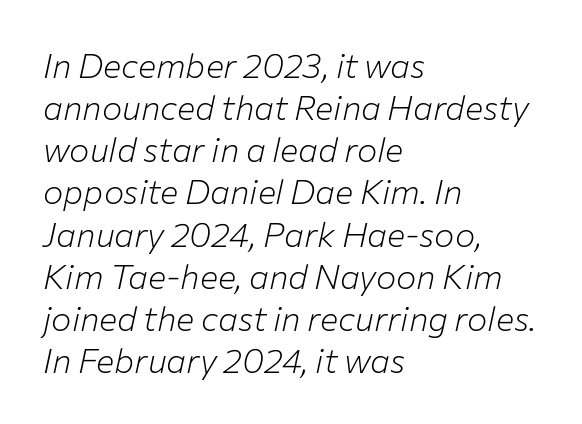
The image shows 34 px light type, italic (leaning right); set left-aligned, line spacing 1.24x, normal letter spacing, not underlined; low stroke contrast and a medium x-height.
